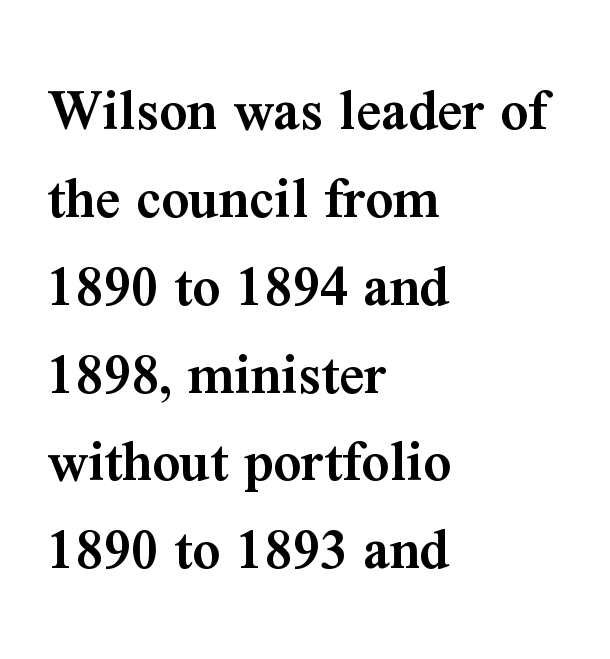
The setting favours the left margin, as ordinary paragraphs usually do. The passage shown is typed in a proportional face where columns would drift. The passage shown has conventional tracking throughout. Ascenders rise straight up at ninety degrees.
